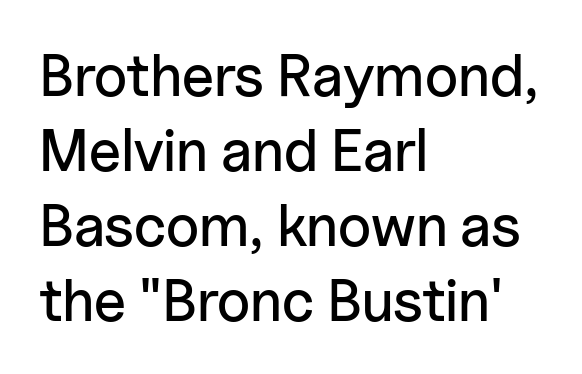
Just letters on the line, the space beneath them empty. The typography opts for an upright posture over an oblique one. Here the designer chose a conventional face with non-uniform glyph widths. Font category for this specimen: sans-serif.
